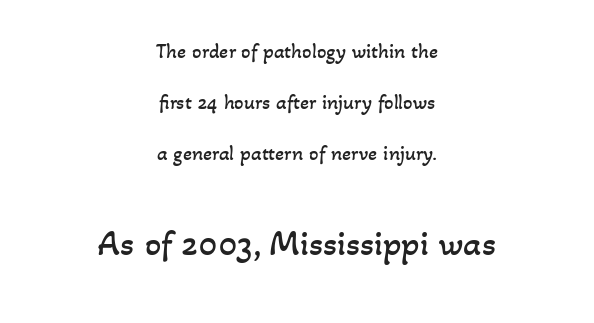
Teacher's note: observe the equal gaps on both sides — that is centered alignment. Stems here are at most as thick as an everyday book face. This sample uses plain, unmodified letter spacing. The rendering uses natural spacing where letterforms have individual widths.
